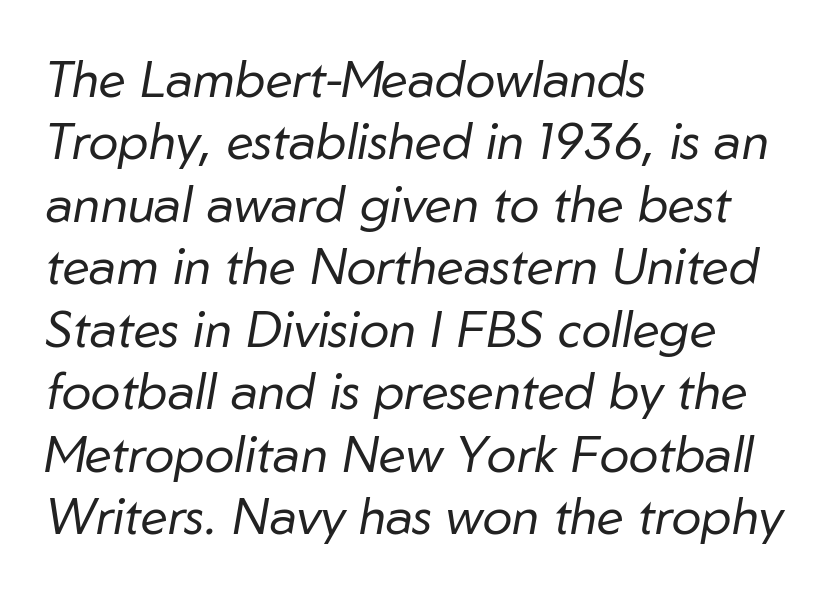
{"italic": "yes", "lean": "right", "slant_degrees": 10, "bold": "no", "weight": "regular", "width": "normal", "stroke_contrast": "low", "x_height": "medium", "monospaced": "no", "underline": "no", "align": "left", "line_spacing": "normal", "line_spacing_ratio": 1.25, "letter_spacing": "normal", "letter_spacing_em": 0.0, "glyph_px": 50}
